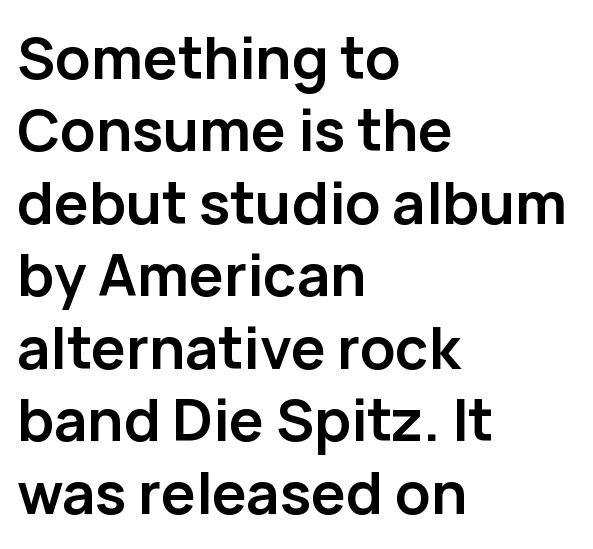
Q: Is the text bold? A: Yes.
Q: Is the text italic (slanted)? A: No, it is upright.
Q: Is the typeface a serif or a sans-serif typeface? A: Sans-serif.
Q: Is the text underlined? A: No.
Q: How is the paragraph aligned? A: Left-aligned.
Q: Is the spacing between letters normal or unusually wide? A: Normal.
Q: Is the spacing between lines tight, normal or loose? A: Normal.
Q: Width (condensed, normal, or wide)? A: Normal.
Q: Stroke contrast? A: Low.
Q: x-height? A: Medium.
Q: Monospaced? A: No.
